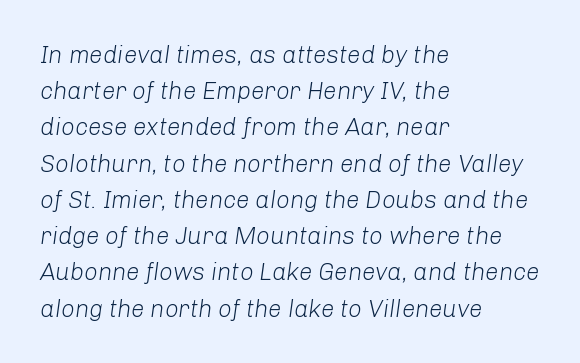
What's the leading like? Ordinary, nothing unusual. Emphasis-style slanted type is in use. The passage is arranged the way most books set body copy — flush left. No chunkiness to these letters — they're not bold. Standard letterfit; no display-style spreading of the glyphs. The zone under the glyphs is completely vacant.
